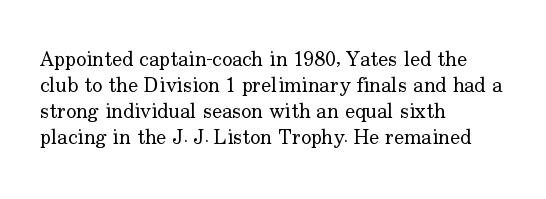
{"italic": "no", "bold": "no", "underline": "no", "align": "left", "line_spacing_ratio": 1.24, "letter_spacing": "normal", "letter_spacing_em": 0.0, "glyph_px": 21}
